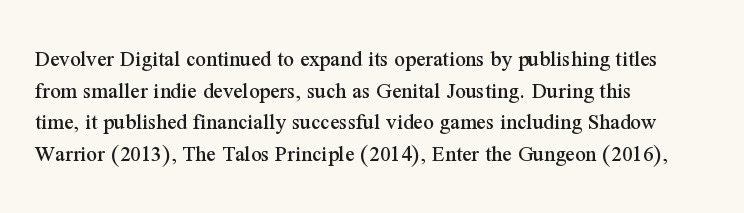
Q: Is the text italic (slanted)? A: No, it is upright.
Q: Is the text underlined? A: No.
Q: How is the paragraph aligned? A: Left-aligned.
Q: Is the spacing between letters normal or unusually wide? A: Normal.
Q: Is the spacing between lines tight, normal or loose? A: Normal.
